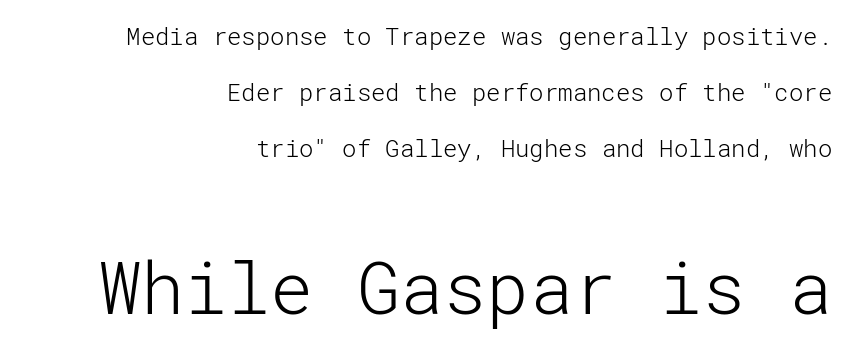
The image shows 72 px light sans-serif type, upright; set right-aligned, loose line spacing (2.33x), normal letter spacing, not underlined; the second (bottom) block is 3.0x larger; low stroke contrast and a medium x-height.
